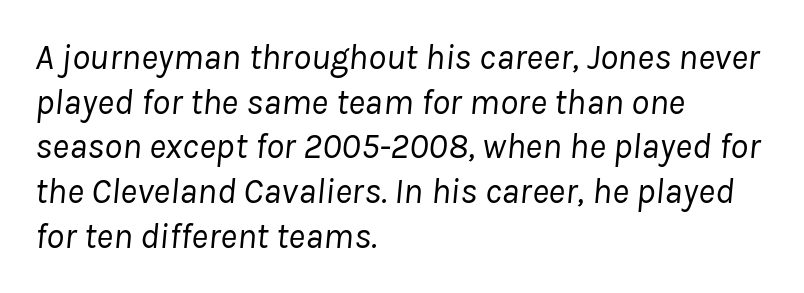
Note the varied advance widths — an 'i' is clearly narrower than an 'm'. Caption: standard tracking, unaltered. Is the type slanted? Yes — the strokes lean at a clear angle. The weight would be labelled regular, book, light, or lighter still.
